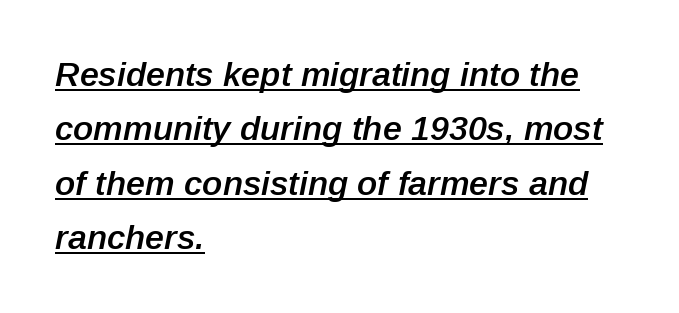
Semibold letterforms, between regular and bold. Notice how the passage keeps a crisp vertical edge on the left only. Successive baselines arrive at the customary interval. The passage shown is typed in a proportional face where columns would drift. Underlined type.
